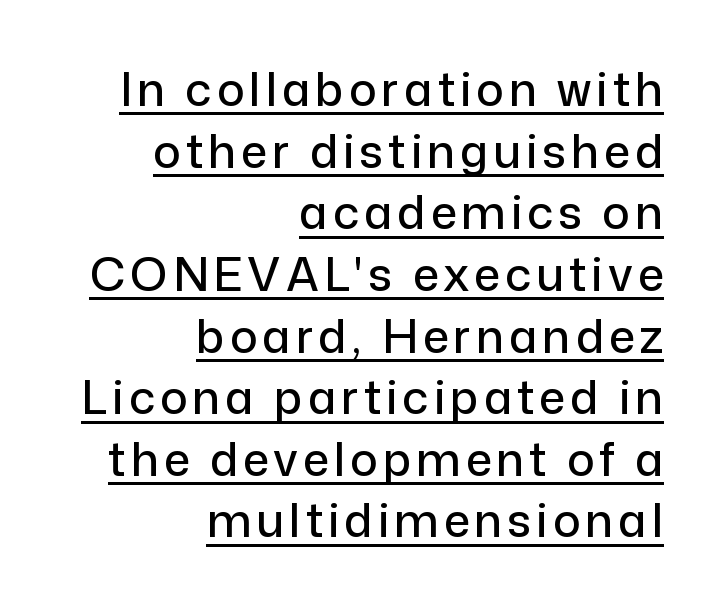
Quick note: interline space is typical. Think of a printed novel: that variable character pitch is what you see here. I'd call this a sans setting — the letters go barefoot. Vertical strokes here are truly vertical. Leftover space on each line is placed entirely before the opening word.
